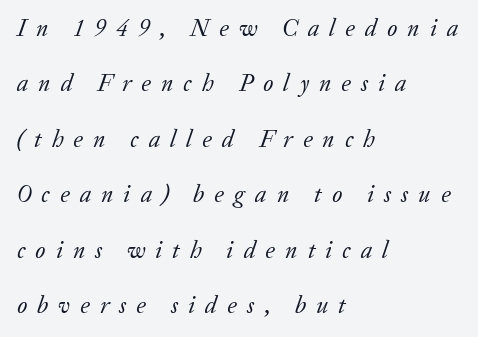
{"italic": "yes", "lean": "right", "slant_degrees": 20, "bold": "no", "underline": "no", "align": "left", "line_spacing": "loose", "line_spacing_ratio": 2.31, "letter_spacing": "wide", "letter_spacing_em": 0.42, "glyph_px": 24}
